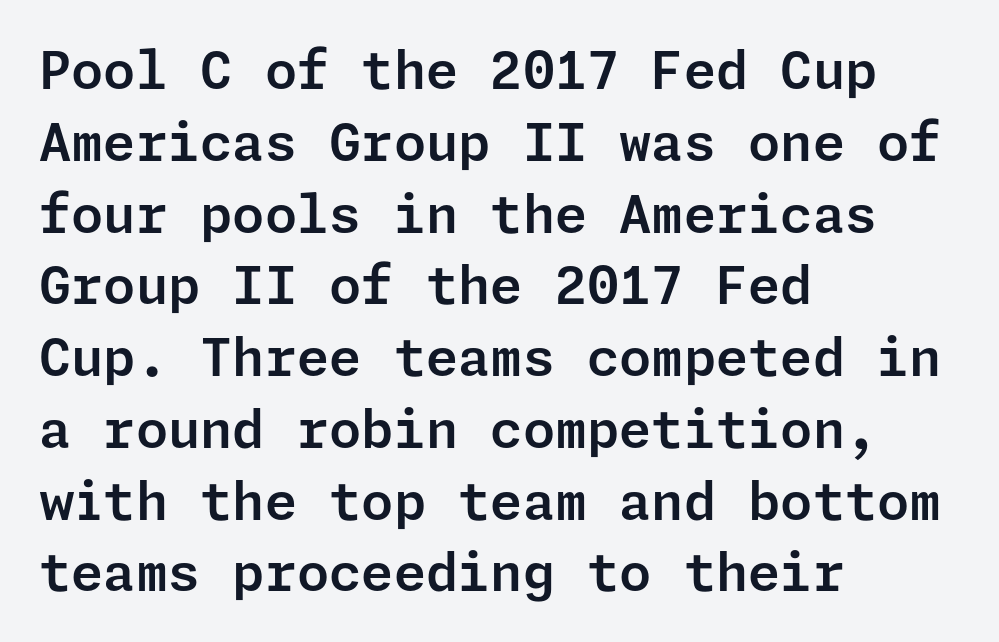
{"serif": "no", "italic": "no", "width": "normal", "stroke_contrast": "low", "x_height": "medium", "underline": "no", "align": "left", "line_spacing": "normal", "line_spacing_ratio": 1.38, "letter_spacing": "normal", "letter_spacing_em": 0.0, "glyph_px": 52}
